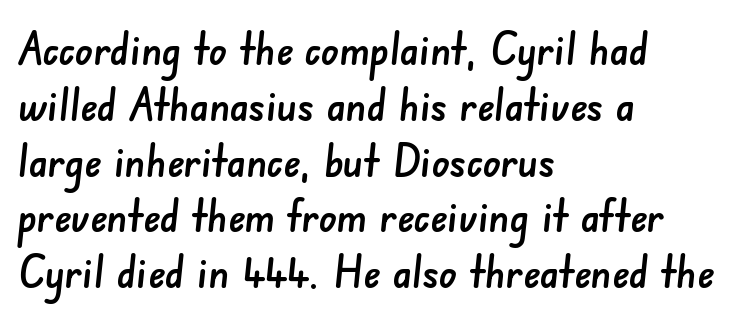
{"serif": "no", "width": "normal", "stroke_contrast": "low", "x_height": "small", "monospaced": "no", "underline": "no", "align": "left", "line_spacing_ratio": 1.24, "letter_spacing": "normal", "letter_spacing_em": 0.0, "glyph_px": 45}
